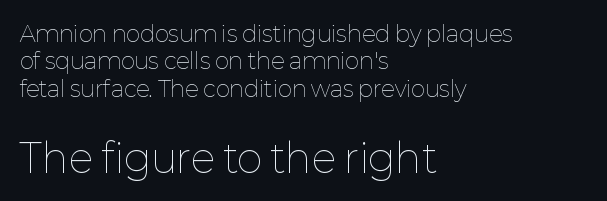
Weight: in the light-to-regular range. All the whitespace from short lines collects on the right. The baseline area is clear. If you drew a line through each stem, it would be perfectly vertical. Is this a fixed-width face? No — the glyphs have proportional, varying widths.
